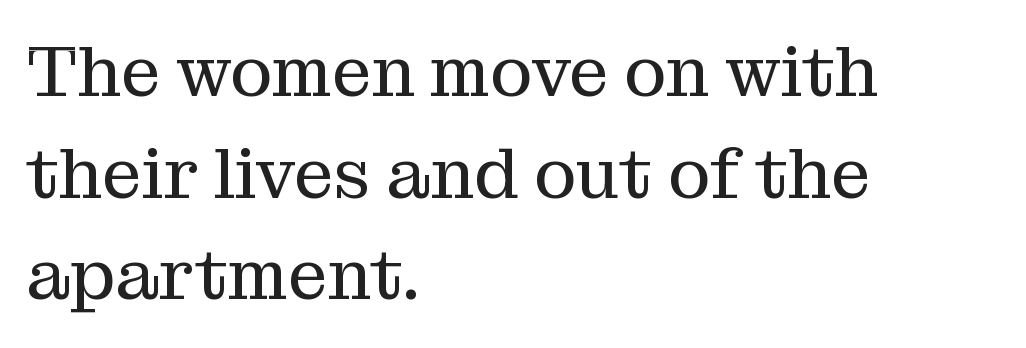
Q: Is the text bold? A: No.
Q: Is the text italic (slanted)? A: No, it is upright.
Q: Is the typeface a serif or a sans-serif typeface? A: Serif.
Q: Is the text underlined? A: No.
Q: How is the paragraph aligned? A: Left-aligned.
Q: Is the spacing between letters normal or unusually wide? A: Normal.
Q: Is the spacing between lines tight, normal or loose? A: Normal.
Q: Width (condensed, normal, or wide)? A: Normal.
Q: Stroke contrast? A: Medium.
Q: x-height? A: Medium.
Q: Monospaced? A: No.
